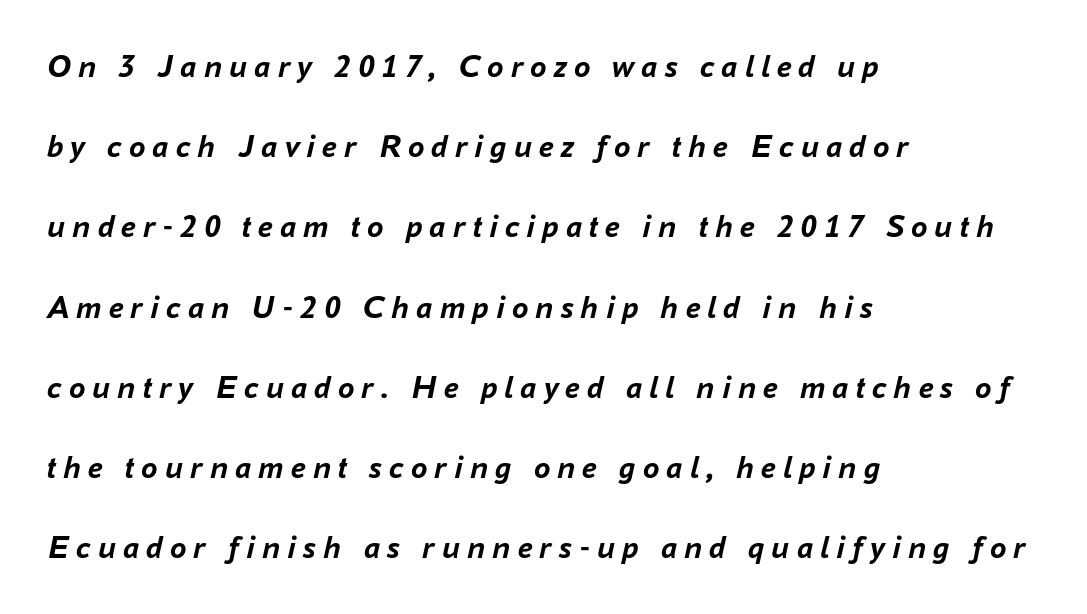
Q: Is the text bold? A: Yes.
Q: Is the text italic (slanted)? A: Yes, it leans right by about 16 degrees.
Q: Is the text underlined? A: No.
Q: How is the paragraph aligned? A: Left-aligned.
Q: Is the spacing between letters normal or unusually wide? A: Unusually wide.
Q: Is the spacing between lines tight, normal or loose? A: Loose.
Q: Width (condensed, normal, or wide)? A: Normal.
Q: Stroke contrast? A: Low.
Q: x-height? A: Medium.
Q: Monospaced? A: No.
